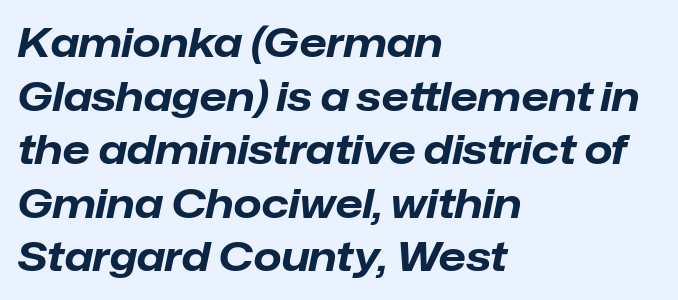
The image shows 40 px bold type, italic (leaning right); set left-aligned, normal line spacing (1.34x), normal letter spacing, not underlined; low stroke contrast and a medium x-height.
